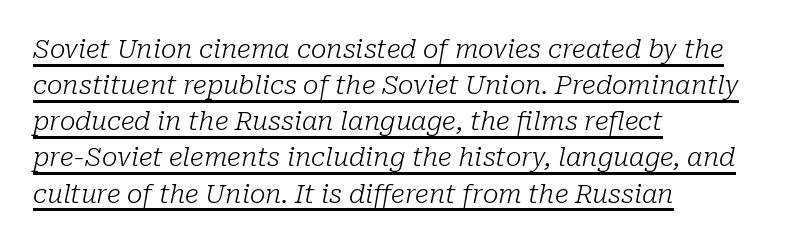
Q: Is the text bold? A: No.
Q: Is the text italic (slanted)? A: Yes, it leans right by about 10 degrees.
Q: Is the text underlined? A: Yes.
Q: How is the paragraph aligned? A: Left-aligned.
Q: Is the spacing between letters normal or unusually wide? A: Normal.
Q: Is the spacing between lines tight, normal or loose? A: Normal.
